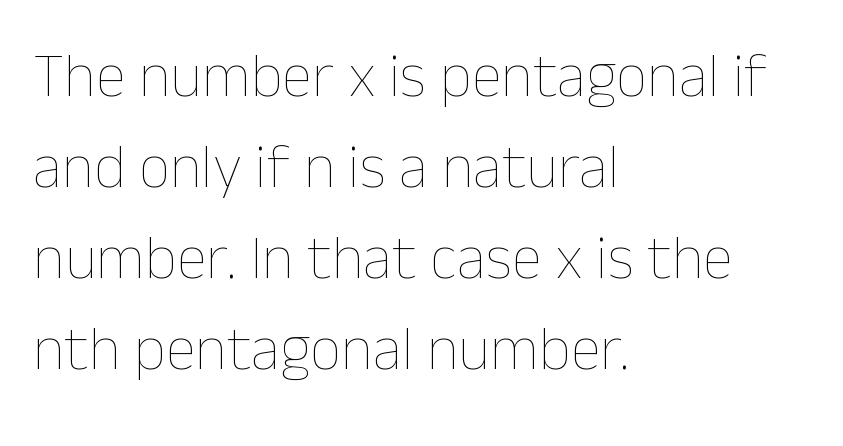
Q: Is the text bold? A: No.
Q: Is the text italic (slanted)? A: No, it is upright.
Q: Is the text underlined? A: No.
Q: How is the paragraph aligned? A: Left-aligned.
Q: Is the spacing between letters normal or unusually wide? A: Normal.
Q: Is the spacing between lines tight, normal or loose? A: Normal.
Q: Width (condensed, normal, or wide)? A: Normal.
Q: Stroke contrast? A: Low.
Q: x-height? A: Medium.
Q: Monospaced? A: No.
